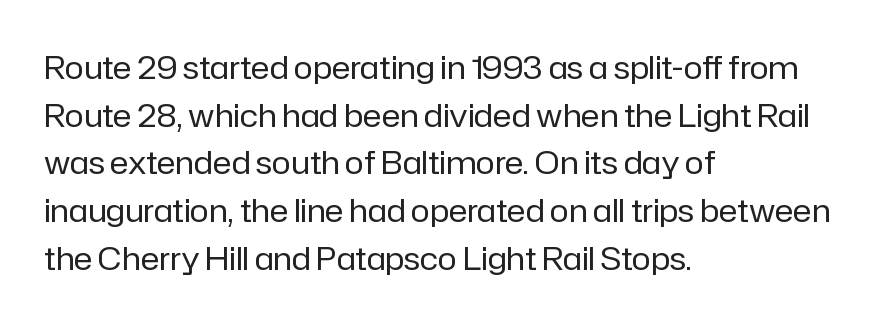
Font category for this specimen: sans-serif. Compared with a centered layout, this one pins lines to the left instead. On a weight scale, this lands at 450 or below. Descenders hang freely into open space.
